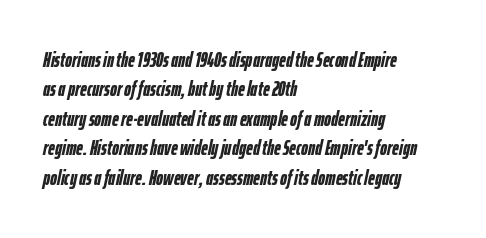
Q: Is the text bold? A: Yes.
Q: Is the text italic (slanted)? A: Yes, it leans right by about 12 degrees.
Q: Is the text underlined? A: No.
Q: How is the paragraph aligned? A: Left-aligned.
Q: Is the spacing between letters normal or unusually wide? A: Normal.
Q: Is the spacing between lines tight, normal or loose? A: Normal.
